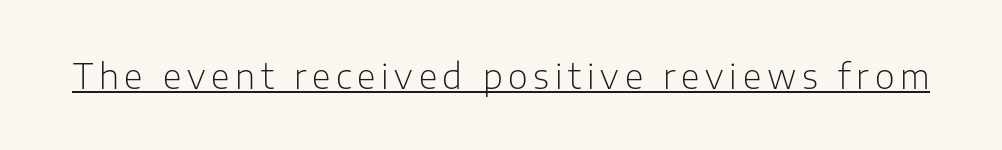
The image shows 34 px light sans-serif type, upright; set underlined; low stroke contrast and a medium x-height.
